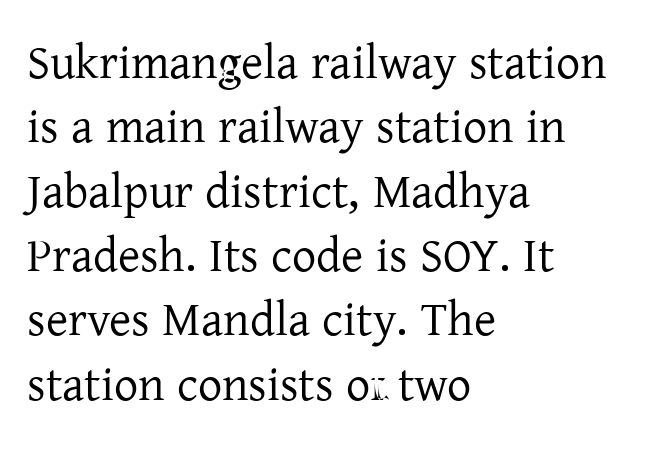
{"serif": "yes", "italic": "no", "bold": "no", "weight": "regular", "width": "normal", "stroke_contrast": "low", "x_height": "medium", "monospaced": "no", "underline": "no", "align": "left", "line_spacing": "normal", "line_spacing_ratio": 1.34, "letter_spacing": "normal", "letter_spacing_em": 0.0, "glyph_px": 48}
